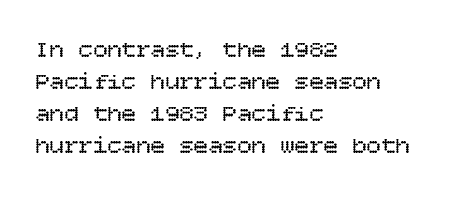
Q: Is the text bold? A: No.
Q: Is the text italic (slanted)? A: No, it is upright.
Q: Is the text underlined? A: No.
Q: How is the paragraph aligned? A: Left-aligned.
Q: Is the spacing between letters normal or unusually wide? A: Normal.
Q: Is the spacing between lines tight, normal or loose? A: Normal.
